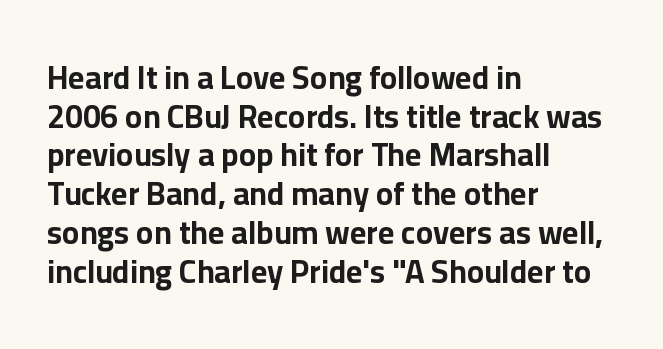
The image shows 32 px bold sans-serif type, upright; set left-aligned, line spacing 1.21x, normal letter spacing, not underlined; low stroke contrast and a medium x-height.
